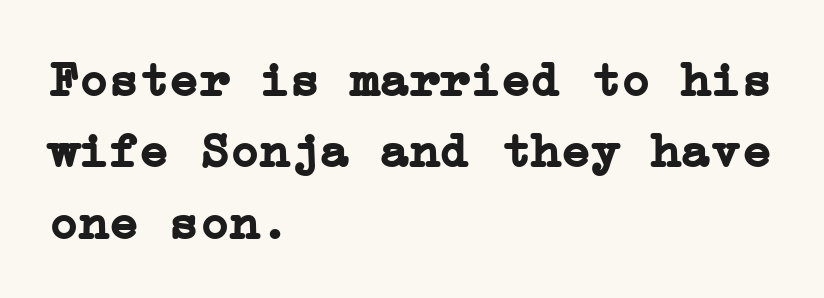
The characters display serif detailing at their extremities. Honestly, the row spacing looks completely unremarkable. This is heavy type, rendered in bold. Designer's note — italics off, roman on. The letters sit at their default tracking, neither squeezed nor spread. The passage shown is not underscored anywhere.
